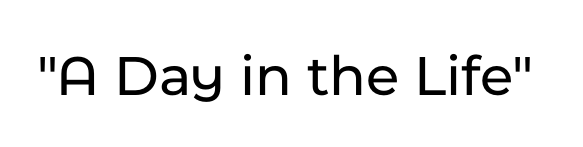
{"serif": "no", "italic": "no", "width": "normal", "stroke_contrast": "low", "x_height": "medium", "monospaced": "no", "underline": "no", "letter_spacing": "normal", "letter_spacing_em": 0.0, "glyph_px": 59}
